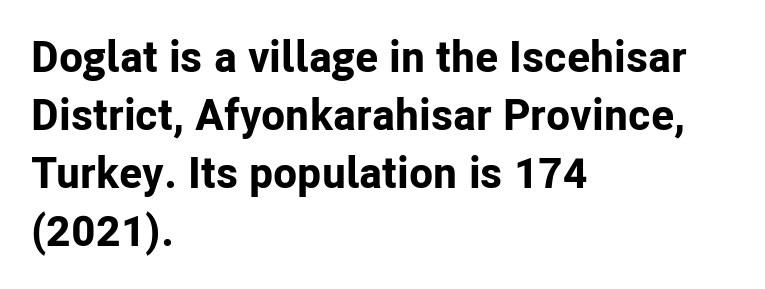
{"serif": "no", "italic": "no", "bold": "yes", "weight": "bold", "width": "normal", "stroke_contrast": "low", "x_height": "medium", "monospaced": "no", "underline": "no", "align": "left", "line_spacing": "normal", "line_spacing_ratio": 1.32, "letter_spacing": "normal", "letter_spacing_em": 0.0, "glyph_px": 44}
